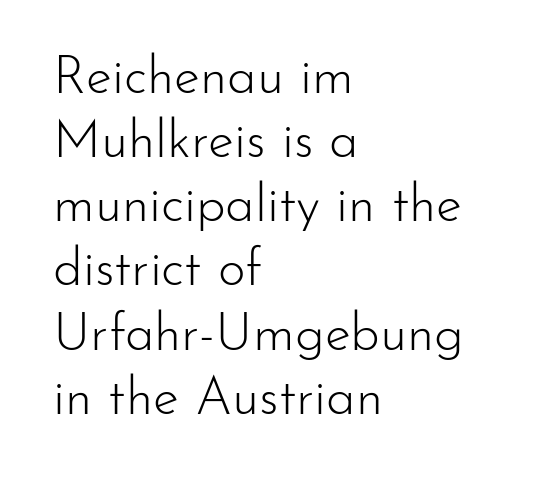
The image shows 53 px light sans-serif type, upright; set left-aligned, line spacing 1.21x, normal letter spacing, not underlined; low stroke contrast and a small x-height.
